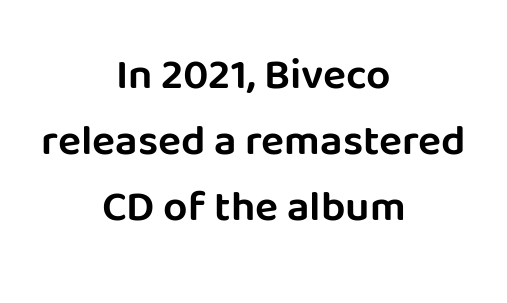
The image shows 43 px sans-serif type, upright; set centered, normal line spacing (1.54x), normal letter spacing, not underlined; low stroke contrast and a large x-height.
